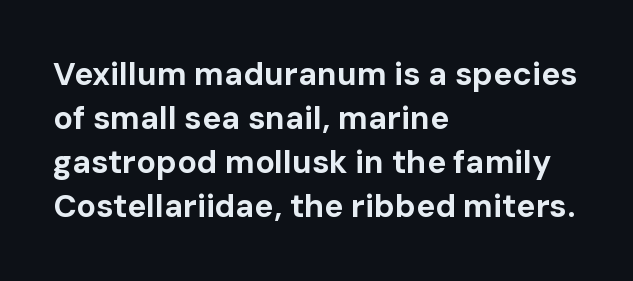
Q: Is the text bold? A: Yes.
Q: Is the text italic (slanted)? A: No, it is upright.
Q: Is the typeface a serif or a sans-serif typeface? A: Sans-serif.
Q: Is the text underlined? A: No.
Q: How is the paragraph aligned? A: Left-aligned.
Q: Is the spacing between letters normal or unusually wide? A: Normal.
Q: Is the spacing between lines tight, normal or loose? A: Normal.
Q: Width (condensed, normal, or wide)? A: Normal.
Q: Stroke contrast? A: Low.
Q: x-height? A: Medium.
Q: Monospaced? A: No.
